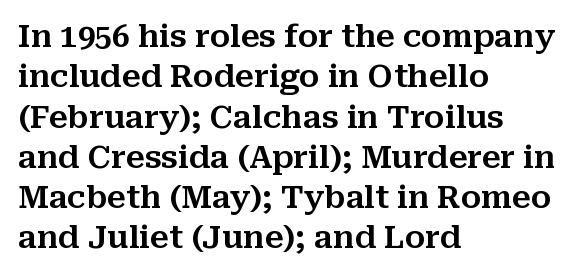
The image shows 31 px serif type, upright; set left-aligned, normal line spacing (1.3x), normal letter spacing, not underlined; medium stroke contrast and a medium x-height.
